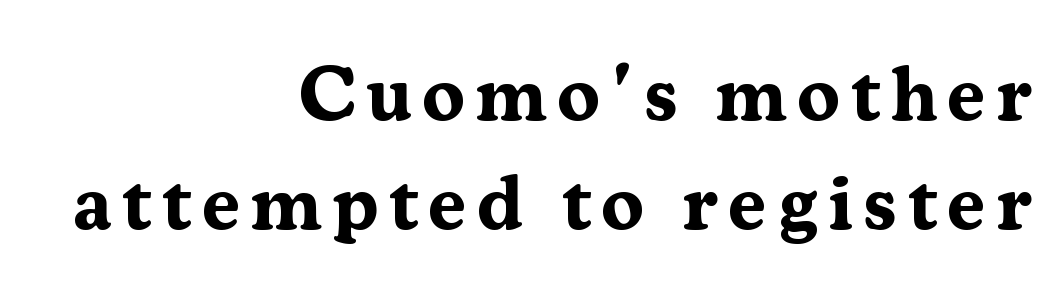
Interline gaps are of average width in this sample. Each letter keeps its own natural width here, so spacing adapts to shape. The paragraph has a hard right edge and a soft left edge. Each glyph is drawn with heavy, bold strokes. The gap between lines stays unmarked. I'd call this a serif setting — the letters wear small feet.
